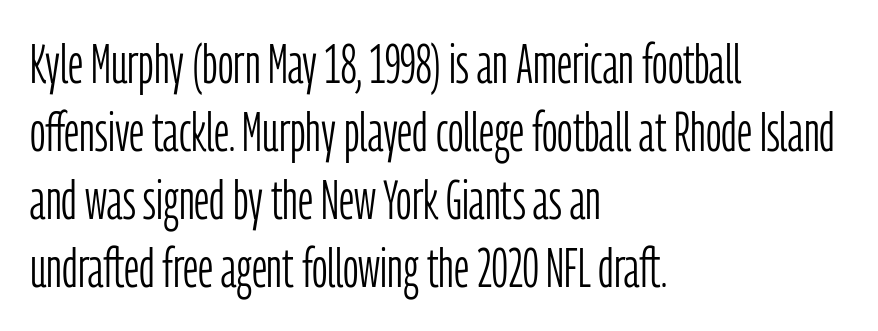
The image shows 54 px light, condensed sans-serif type, upright; set left-aligned, normal line spacing (1.26x), normal letter spacing, not underlined; low stroke contrast and a medium x-height.
